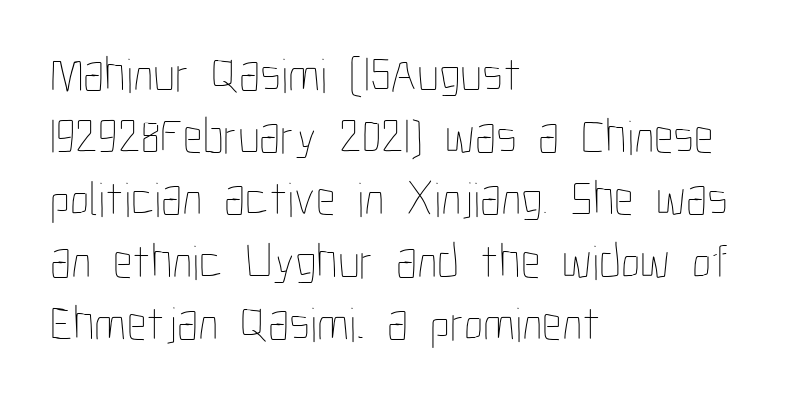
The image shows 49 px thin, condensed type, upright; set left-aligned, normal line spacing (1.27x), normal letter spacing, not underlined; low stroke contrast and a medium x-height.
